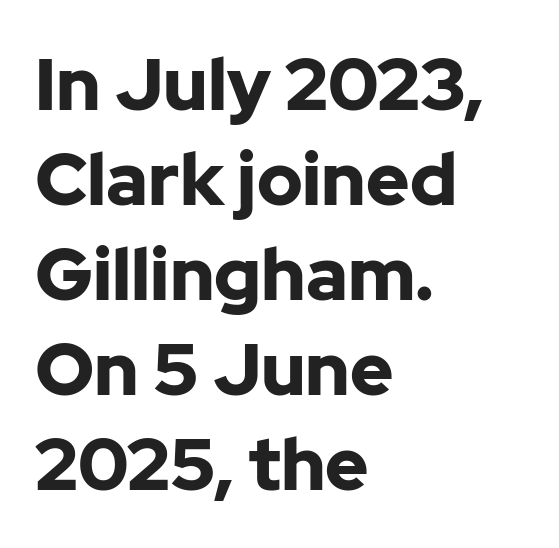
Each new line begins a customary step beneath the previous one. The glyphs in this specimen are sans serif. The passage shown is typed in a proportional face where columns would drift. Posture: upright roman. Any mark beneath the type? The region is blank.
